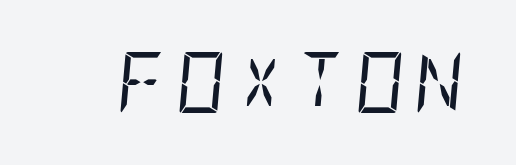
{"italic": "yes", "lean": "right", "slant_degrees": 5, "bold": "no", "weight": "regular", "width": "condensed", "stroke_contrast": "low", "x_height": "large", "underline": "no", "glyph_px": 61}
